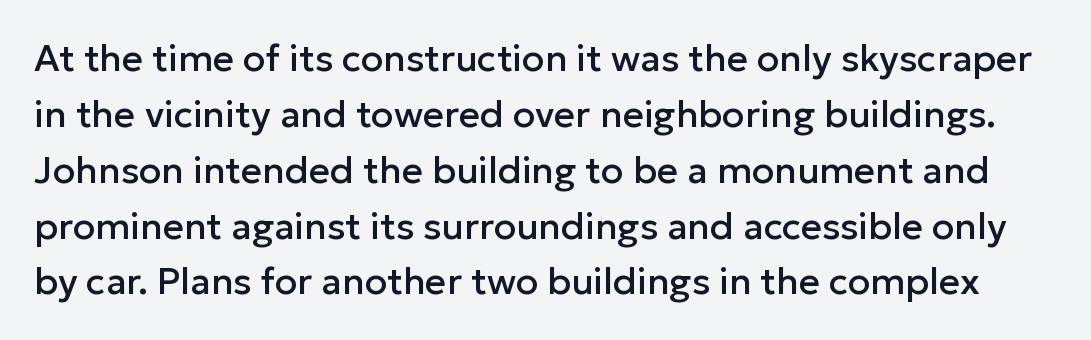
{"serif": "no", "italic": "no", "width": "normal", "stroke_contrast": "low", "x_height": "medium", "monospaced": "no", "underline": "no", "line_spacing": "normal", "line_spacing_ratio": 1.51, "letter_spacing": "normal", "letter_spacing_em": 0.0, "glyph_px": 37}
